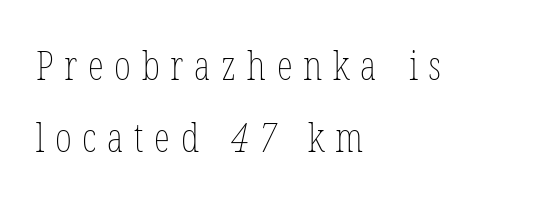
No word sits above an underline. Do the characters align in a grid? No, the font is proportional. A classic flush-left, rag-right setting is used for this passage. The horizontal fit of the characters is loose and conspicuously gappy.
